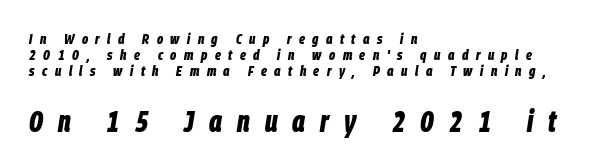
Q: Is the text bold? A: Yes.
Q: Is the text italic (slanted)? A: Yes, it leans right by about 9 degrees.
Q: Is the text underlined? A: No.
Q: How is the paragraph aligned? A: Left-aligned.
Q: Is the spacing between letters normal or unusually wide? A: Unusually wide.
Q: Is the spacing between lines tight, normal or loose? A: Tight.
Q: Which block of text is set in a larger size, the first (top) or the second (bottom)? A: The second (bottom) one.
Q: Width (condensed, normal, or wide)? A: Condensed.
Q: Stroke contrast? A: Low.
Q: x-height? A: Large.
Q: Monospaced? A: No.
